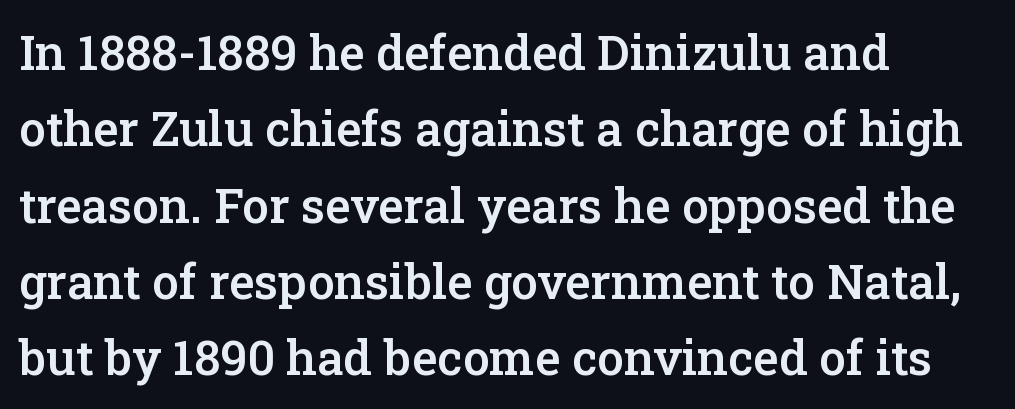
{"serif": "yes", "italic": "no", "bold": "semi", "weight": "semibold", "width": "normal", "stroke_contrast": "low", "x_height": "medium", "monospaced": "no", "underline": "no", "align": "left", "line_spacing": "normal", "line_spacing_ratio": 1.59, "letter_spacing": "normal", "letter_spacing_em": 0.0, "glyph_px": 48}
